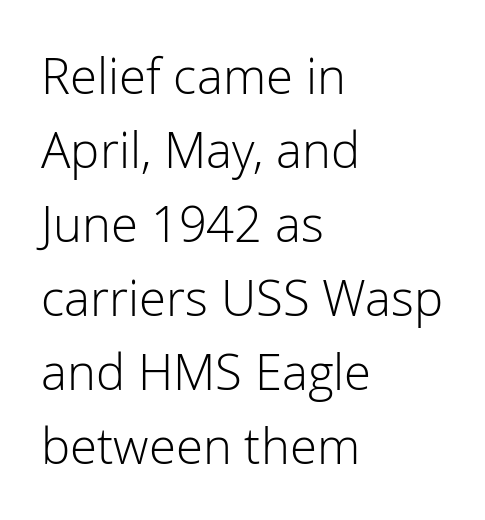
{"serif": "no", "italic": "no", "bold": "no", "weight": "light", "width": "normal", "stroke_contrast": "low", "x_height": "medium", "monospaced": "no", "underline": "no", "align": "left", "line_spacing": "normal", "line_spacing_ratio": 1.51, "letter_spacing": "normal", "letter_spacing_em": 0.0, "glyph_px": 49}
